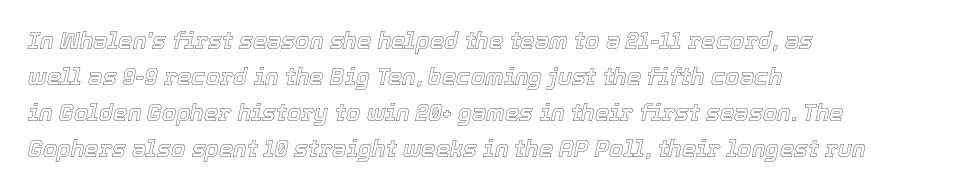
The image shows 23 px text type, italic (leaning right); set left-aligned, normal line spacing (1.56x), normal letter spacing, not underlined.
